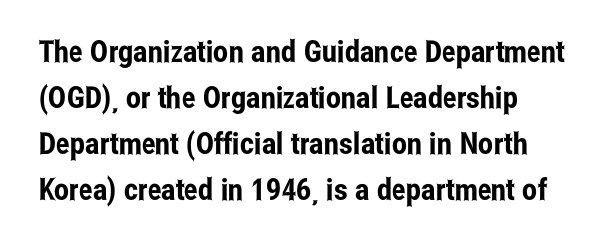
You could not count columns in this text — the font is proportionally spaced. Check the space under the baseline: it is left empty. Look at the tracking — it's just the regular setting, nothing added. This rendering employs a face without finishing strokes, i.e., a sans-serif. You can tell it's not italic because the verticals are truly vertical.
